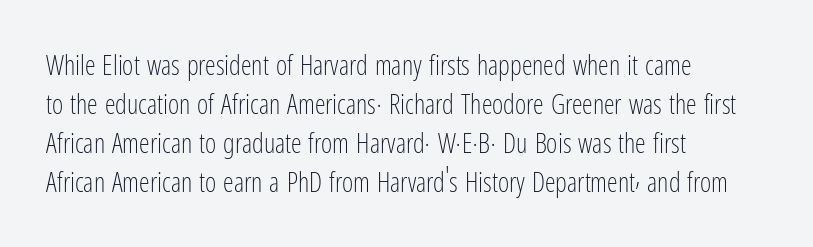
Default kerning and tracking; the words read as compact shapes. No heavy texture on the line: the type isn't bold. A roman cut, with each character standing at attention. Notice how the passage keeps a crisp vertical edge on the left only. Bare-footed words on every line.
